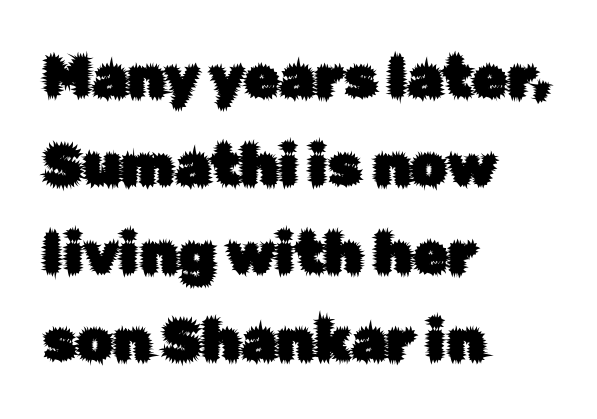
Nope, not italic — everything's standing straight. No word sits above an underline. Proportional: the letters do not fall into vertical columns. There is no visible air inserted between adjacent glyphs. Normally led — the rows are evenly, conventionally spaced.
